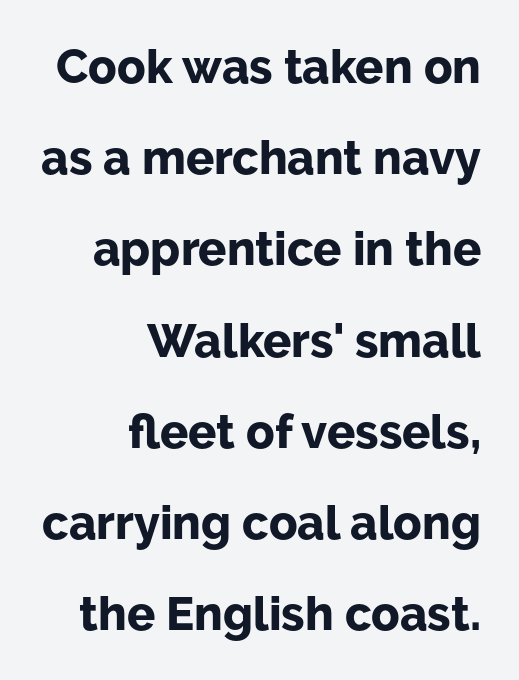
Q: Is the text bold? A: Yes.
Q: Is the text italic (slanted)? A: No, it is upright.
Q: Is the typeface a serif or a sans-serif typeface? A: Sans-serif.
Q: Is the text underlined? A: No.
Q: How is the paragraph aligned? A: Right-aligned.
Q: Is the spacing between letters normal or unusually wide? A: Normal.
Q: Is the spacing between lines tight, normal or loose? A: Loose.
Q: Width (condensed, normal, or wide)? A: Normal.
Q: Stroke contrast? A: Low.
Q: x-height? A: Medium.
Q: Monospaced? A: No.
